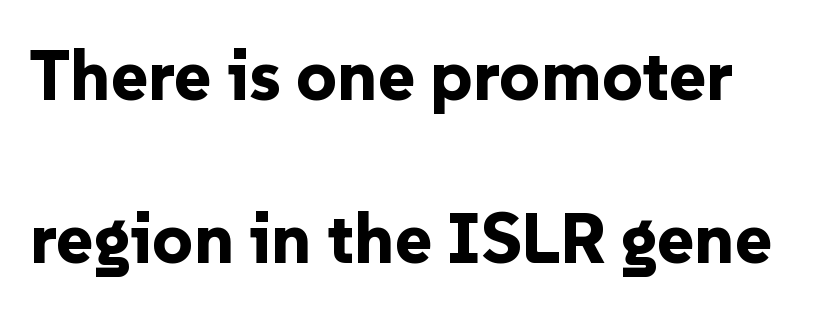
Q: Is the text bold? A: Yes.
Q: Is the text italic (slanted)? A: No, it is upright.
Q: Is the typeface a serif or a sans-serif typeface? A: Sans-serif.
Q: Is the text underlined? A: No.
Q: Is the spacing between letters normal or unusually wide? A: Normal.
Q: Is the spacing between lines tight, normal or loose? A: Loose.
Q: Width (condensed, normal, or wide)? A: Normal.
Q: Stroke contrast? A: Low.
Q: x-height? A: Medium.
Q: Monospaced? A: No.
